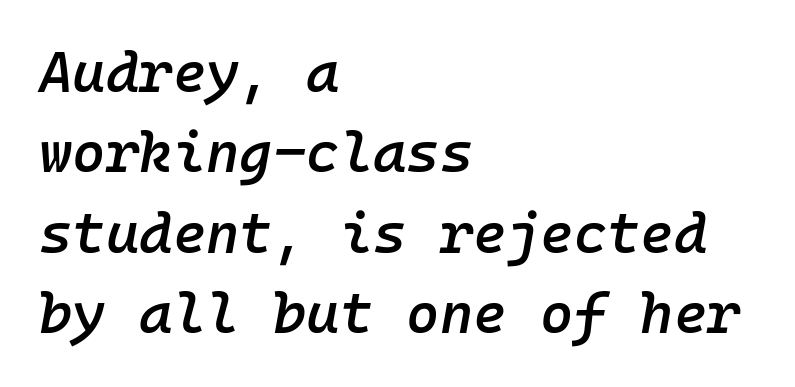
Q: Is the text bold? A: Semi-bold.
Q: Is the text italic (slanted)? A: Yes, it leans right by about 10 degrees.
Q: Is the text underlined? A: No.
Q: How is the paragraph aligned? A: Left-aligned.
Q: Is the spacing between letters normal or unusually wide? A: Normal.
Q: Is the spacing between lines tight, normal or loose? A: Normal.
Q: Width (condensed, normal, or wide)? A: Normal.
Q: Stroke contrast? A: Low.
Q: x-height? A: Medium.
Q: Monospaced? A: Yes.
